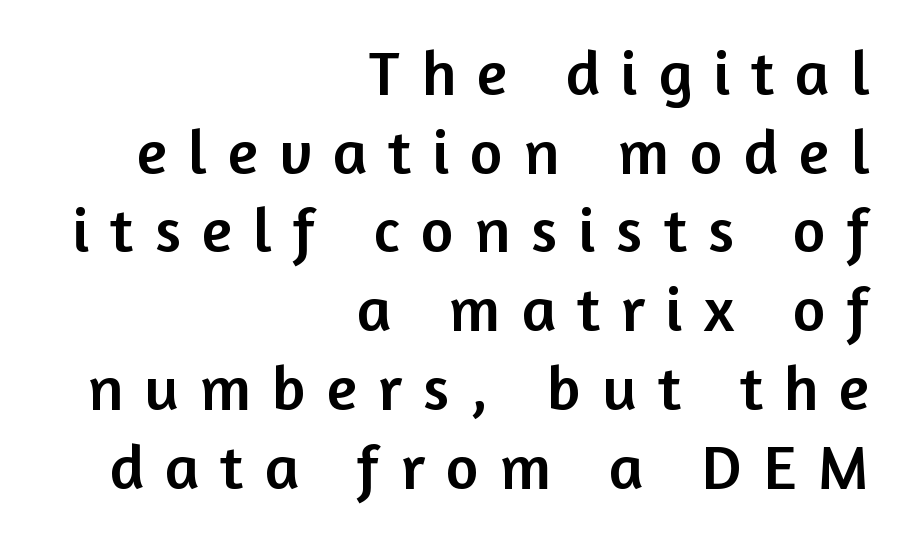
Upright lettering throughout. A normal amount of white space separates one row of letters from the next. The passage shown is typed in a proportional face where columns would drift. Reading down the block, your eye finds every line finishing at a fixed right position. Anything drawn beneath the words? Only blank space.
